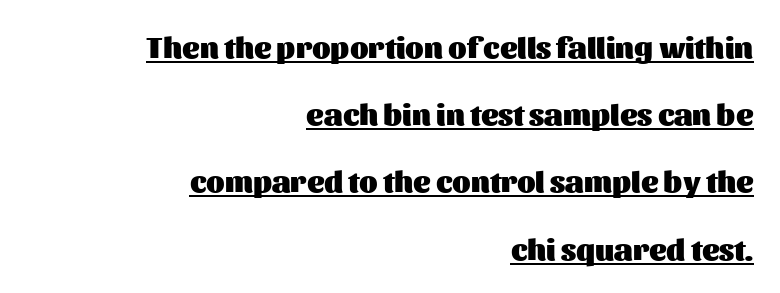
{"serif": "no", "italic": "no", "bold": "yes", "weight": "heavy", "width": "normal", "stroke_contrast": "medium", "x_height": "medium", "monospaced": "no", "underline": "yes", "align": "right", "line_spacing": "loose", "line_spacing_ratio": 2.24, "letter_spacing": "normal", "letter_spacing_em": 0.0, "glyph_px": 30}
